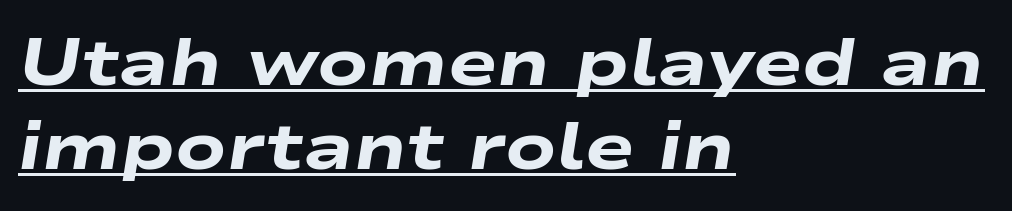
Q: Is the text bold? A: Yes.
Q: Is the text italic (slanted)? A: Yes, it leans right by about 9 degrees.
Q: Is the text underlined? A: Yes.
Q: How is the paragraph aligned? A: Left-aligned.
Q: Is the spacing between letters normal or unusually wide? A: Normal.
Q: Is the spacing between lines tight, normal or loose? A: Normal.
Q: Width (condensed, normal, or wide)? A: Wide.
Q: Stroke contrast? A: Low.
Q: x-height? A: Medium.
Q: Monospaced? A: No.
